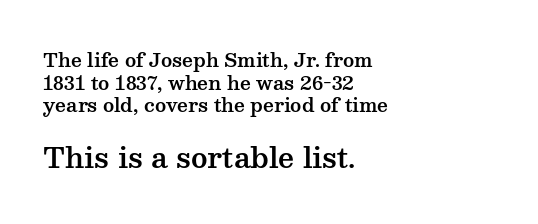
{"serif": "yes", "italic": "no", "width": "wide", "stroke_contrast": "medium", "x_height": "medium", "monospaced": "no", "underline": "no", "align": "left", "line_spacing_ratio": 1.19, "letter_spacing": "normal", "letter_spacing_em": 0.0, "larger_block": "second", "size_ratio": 1.47, "glyph_px": 28}
